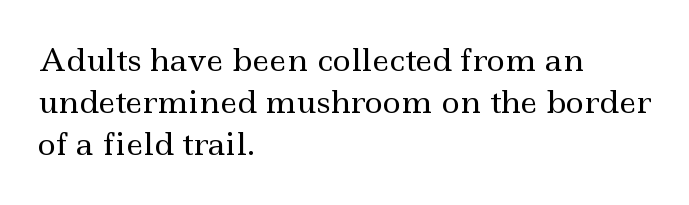
The image shows 31 px regular-weight, wide serif type, upright; set left-aligned, normal line spacing (1.36x), normal letter spacing, not underlined; a small x-height.
